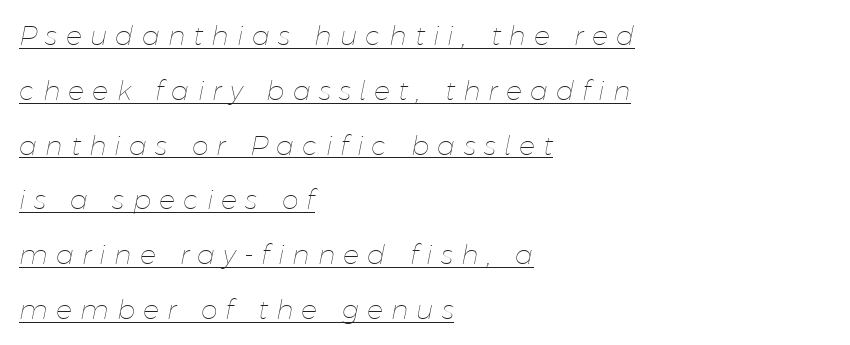
{"italic": "yes", "lean": "right", "slant_degrees": 11, "bold": "no", "underline": "yes", "align": "left", "line_spacing": "loose", "line_spacing_ratio": 2.03, "letter_spacing": "wide", "letter_spacing_em": 0.3, "glyph_px": 27}
